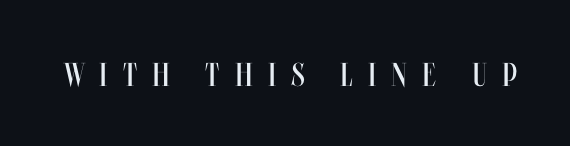
Q: Is the text bold? A: No.
Q: Is the text italic (slanted)? A: No, it is upright.
Q: Is the text underlined? A: No.
Q: Is the spacing between letters normal or unusually wide? A: Unusually wide.
Q: Width (condensed, normal, or wide)? A: Condensed.
Q: Stroke contrast? A: Medium.
Q: x-height? A: Large.
Q: Monospaced? A: No.
